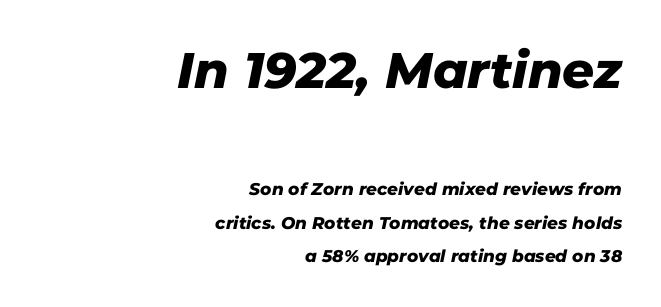
Check under the words: just untouched page. The rag falls on the left side of this text block. This layout puts the oversized block above and the modest block below. Do the characters align in a grid? No, the font is proportional. I'd call this a sans setting — the letters go barefoot.
